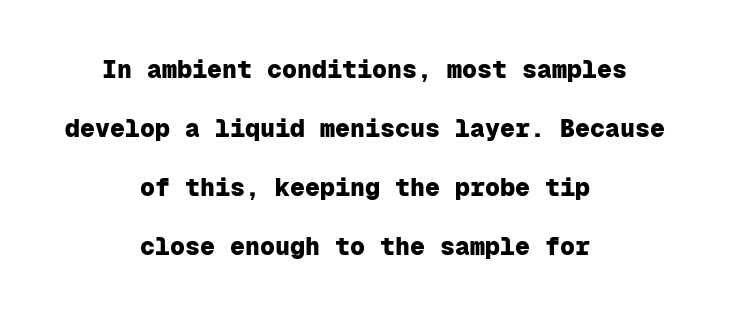
In terms of letterspacing, this is plain default setting. This sample uses an upright cut, with every glyph sitting square on the baseline. Every letter is thick-stroked: bold, no question. Which margin do the lines hug? Neither — every line sits in the middle. The space between consecutive lines is lavish.
